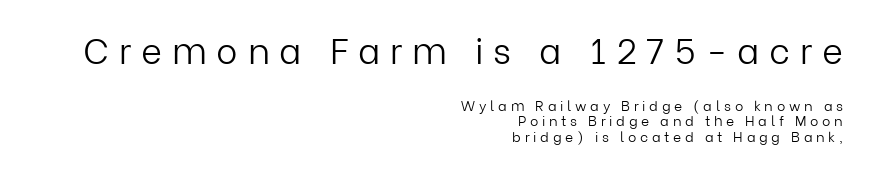
{"serif": "no", "italic": "no", "bold": "no", "weight": "light", "width": "normal", "stroke_contrast": "low", "x_height": "medium", "monospaced": "no", "underline": "no", "align": "right", "line_spacing": "tight", "line_spacing_ratio": 1.09, "letter_spacing": "wide", "letter_spacing_em": 0.27, "larger_block": "first", "size_ratio": 2.57, "glyph_px": 36}
